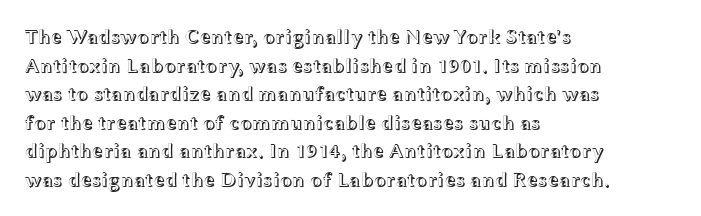
{"italic": "no", "underline": "no", "align": "left", "line_spacing": "normal", "line_spacing_ratio": 1.43, "letter_spacing": "normal", "letter_spacing_em": 0.0, "glyph_px": 20}
